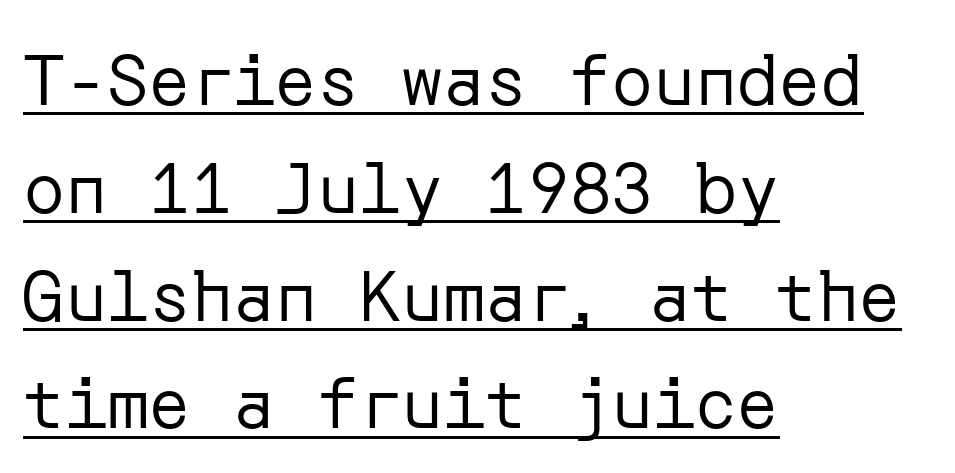
The face used here appears with an underline applied. The font's upright variant was chosen for this text. The typeface chosen for these lines omits serifs. The typeface has the unassuming heft of standard copy or less. Horizontal alignment here is leftward, the default for most running prose. Inter-character spacing is left at the font's built-in metrics.
